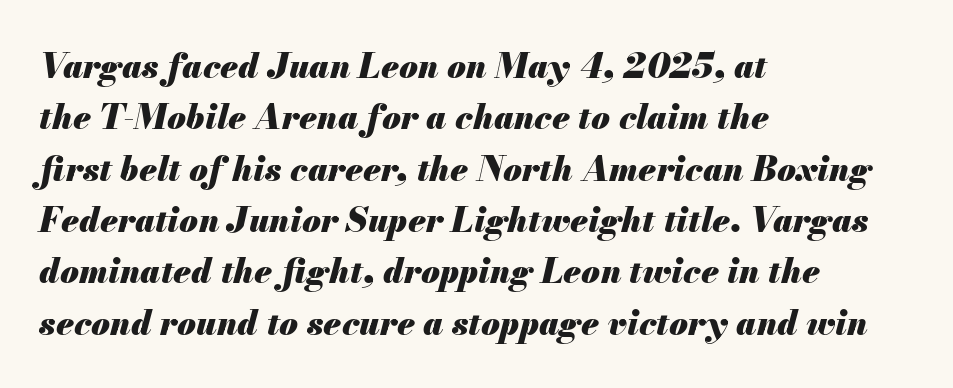
{"italic": "yes", "lean": "right", "slant_degrees": 13, "bold": "yes", "weight": "heavy", "width": "normal", "stroke_contrast": "medium", "x_height": "small", "monospaced": "no", "underline": "no", "align": "left", "line_spacing": "normal", "line_spacing_ratio": 1.51, "letter_spacing": "normal", "letter_spacing_em": 0.0, "glyph_px": 34}
